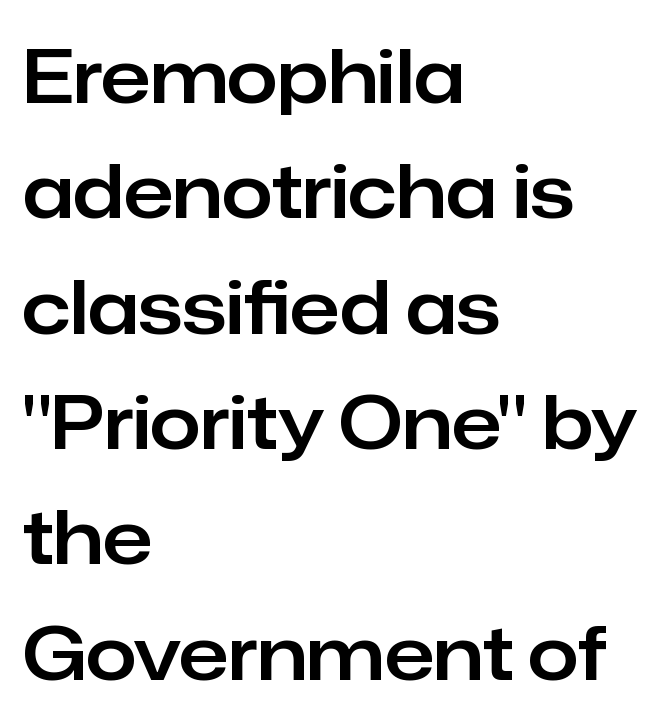
These lines are set flush left with a ragged right edge. Anything drawn beneath the words? Only blank space. Successive baselines arrive at the customary interval. Does the type have serifs? No, each stem ends abruptly.
